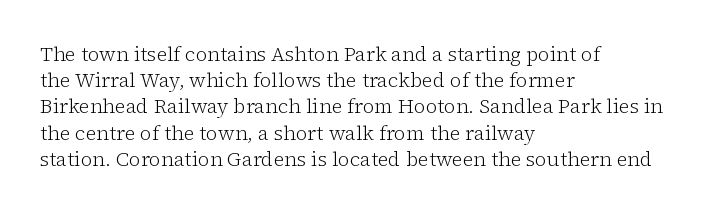
{"italic": "no", "bold": "no", "underline": "no", "align": "left", "line_spacing": "normal", "line_spacing_ratio": 1.31, "letter_spacing": "normal", "letter_spacing_em": 0.0, "glyph_px": 20}
